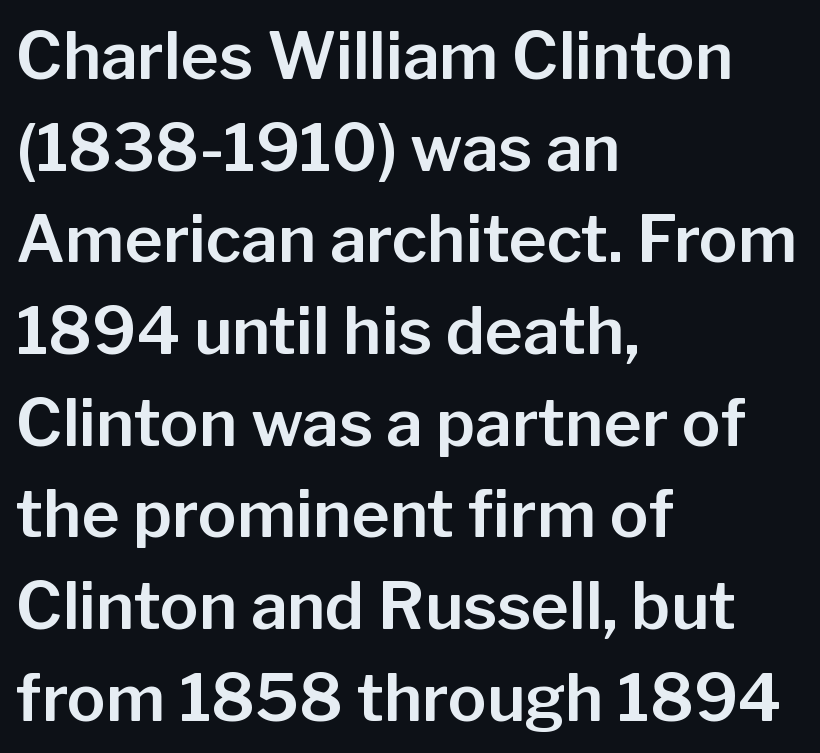
{"serif": "no", "italic": "no", "width": "normal", "stroke_contrast": "low", "x_height": "medium", "monospaced": "no", "underline": "no", "align": "left", "line_spacing": "normal", "line_spacing_ratio": 1.41, "letter_spacing": "normal", "letter_spacing_em": 0.0, "glyph_px": 65}
